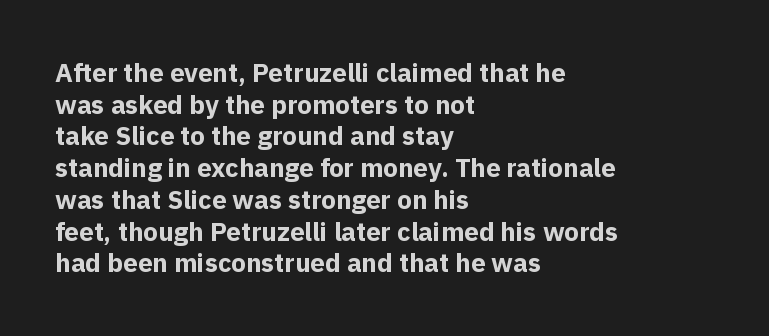
Q: Is the text bold? A: Yes.
Q: Is the text italic (slanted)? A: No, it is upright.
Q: Is the text underlined? A: No.
Q: How is the paragraph aligned? A: Left-aligned.
Q: Is the spacing between letters normal or unusually wide? A: Normal.
